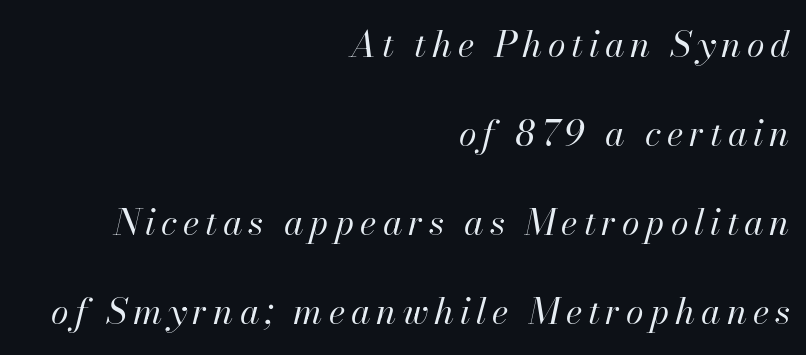
The face looks like a standard text weight, possibly lighter. Style check: oblique. Airy leading. Proportional: the letters do not fall into vertical columns. Any mark beneath the type? The region is blank. If you drew a ruler down the right edge, every line would touch it.
